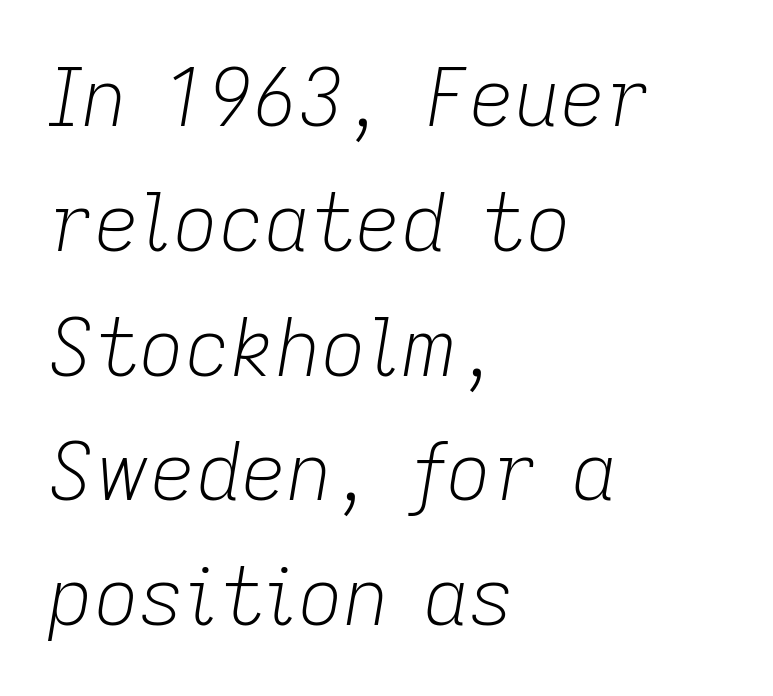
Observe the lean: these are italic letterforms. The line-height multiplier appears to be the usual default. Line beginnings align vertically; line endings do not. Unmarked baselines from the first word to the last.
